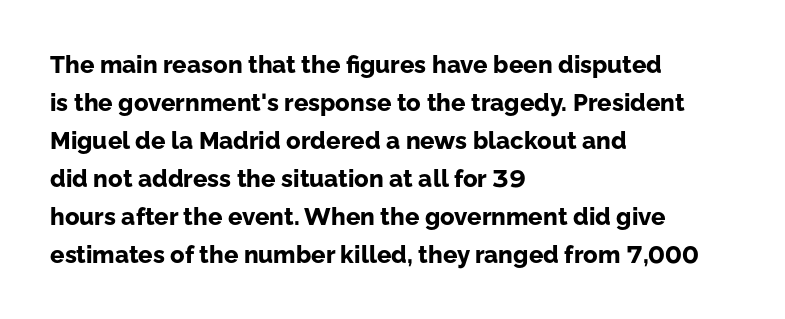
The image shows 24 px bold type, upright; set left-aligned, normal line spacing (1.58x), normal letter spacing, not underlined.
